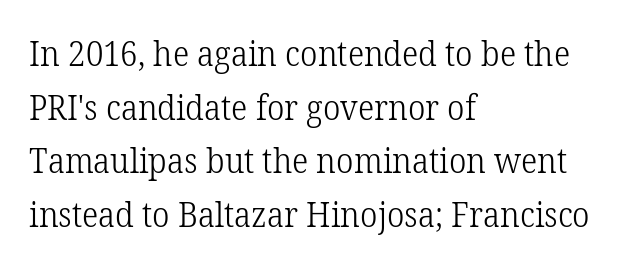
{"serif": "yes", "italic": "no", "bold": "no", "weight": "light", "width": "normal", "stroke_contrast": "low", "x_height": "medium", "monospaced": "no", "underline": "no", "align": "left", "line_spacing": "normal", "line_spacing_ratio": 1.58, "letter_spacing": "normal", "letter_spacing_em": 0.0, "glyph_px": 34}
